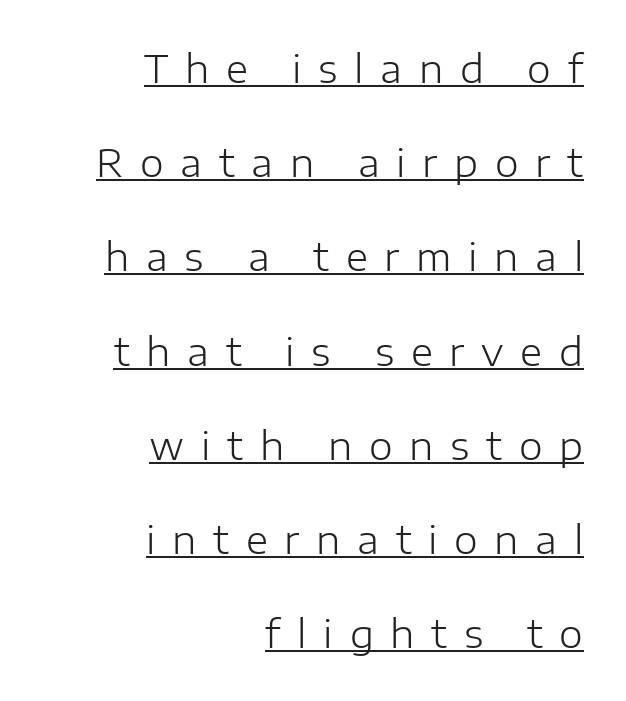
The image shows 38 px light sans-serif type, upright; set right-aligned, loose line spacing (2.48x), unusually wide letter spacing (+0.44 em), underlined; low stroke contrast and a medium x-height.
